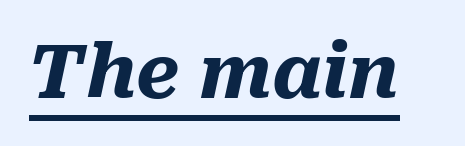
Q: Is the text bold? A: Yes.
Q: Is the text italic (slanted)? A: Yes, it leans right by about 10 degrees.
Q: Is the text underlined? A: Yes.
Q: Is the spacing between letters normal or unusually wide? A: Normal.
Q: Width (condensed, normal, or wide)? A: Normal.
Q: Stroke contrast? A: Medium.
Q: x-height? A: Medium.
Q: Monospaced? A: No.
